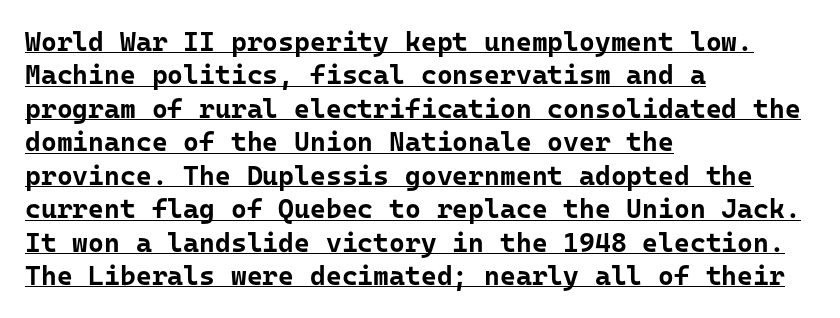
Nope, not italic — everything's standing straight. A full-strength bold gives these letters their thick strokes. Each line of the rendering has a horizontal stroke beneath the glyphs. Left-aligned paragraph, ragged on the right. Nothing unusual about the tracking: characters are spaced as the font intends.
